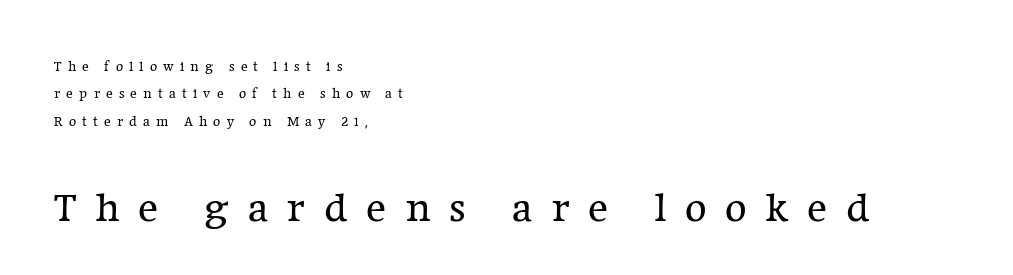
The image shows 42 px regular-weight serif type, upright; set left-aligned, loose line spacing (1.96x), unusually wide letter spacing (+0.44 em), not underlined; the second (bottom) block is 3.0x larger; low stroke contrast and a medium x-height.
